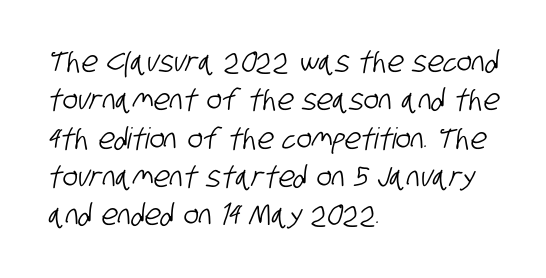
{"serif": "no", "width": "condensed", "stroke_contrast": "low", "x_height": "large", "monospaced": "no", "underline": "no", "align": "left", "line_spacing": "normal", "line_spacing_ratio": 1.32, "letter_spacing": "normal", "letter_spacing_em": 0.0, "glyph_px": 29}
